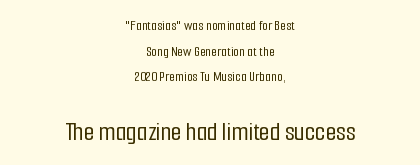
Q: Is the text italic (slanted)? A: No, it is upright.
Q: Is the text underlined? A: No.
Q: How is the paragraph aligned? A: Centered.
Q: Is the spacing between letters normal or unusually wide? A: Normal.
Q: Which block of text is set in a larger size, the first (top) or the second (bottom)? A: The second (bottom) one.
